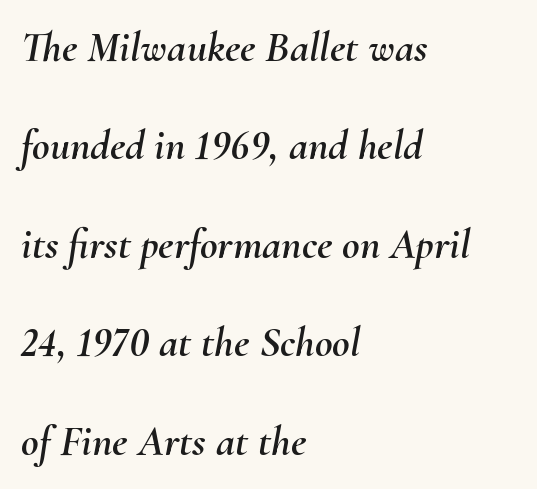
Think of a printed novel: that variable character pitch is what you see here. Yep, that's italic — everything's leaning. Notice the wide empty band between every row — that's loose leading. The lines in this sample share a left origin and differ only in where they stop. A clean baseline with only descenders dipping below it.
